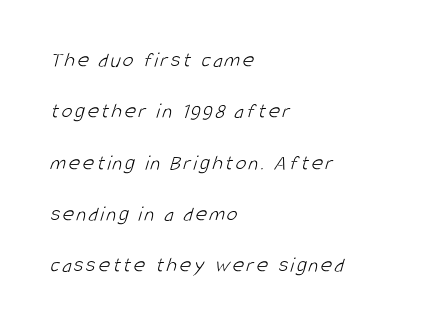
Q: Is the text bold? A: No.
Q: Is the text underlined? A: No.
Q: How is the paragraph aligned? A: Left-aligned.
Q: Is the spacing between lines tight, normal or loose? A: Loose.
